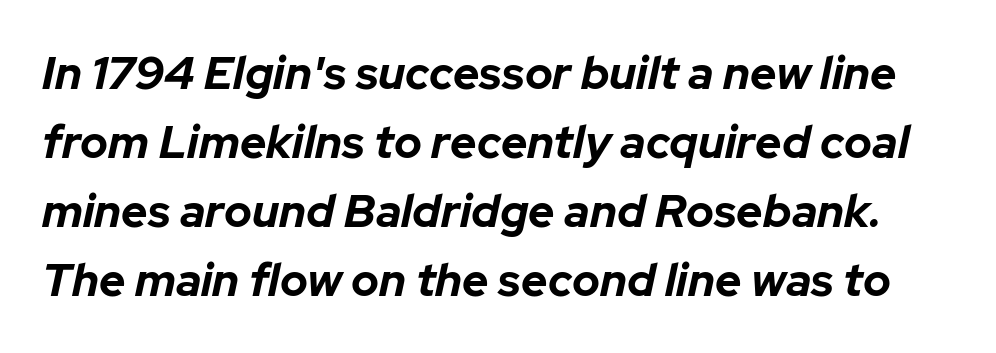
Q: Is the text bold? A: Yes.
Q: Is the text italic (slanted)? A: Yes, it leans right by about 12 degrees.
Q: Is the text underlined? A: No.
Q: Is the spacing between letters normal or unusually wide? A: Normal.
Q: Is the spacing between lines tight, normal or loose? A: Normal.
Q: Width (condensed, normal, or wide)? A: Normal.
Q: Stroke contrast? A: Low.
Q: x-height? A: Medium.
Q: Monospaced? A: No.
